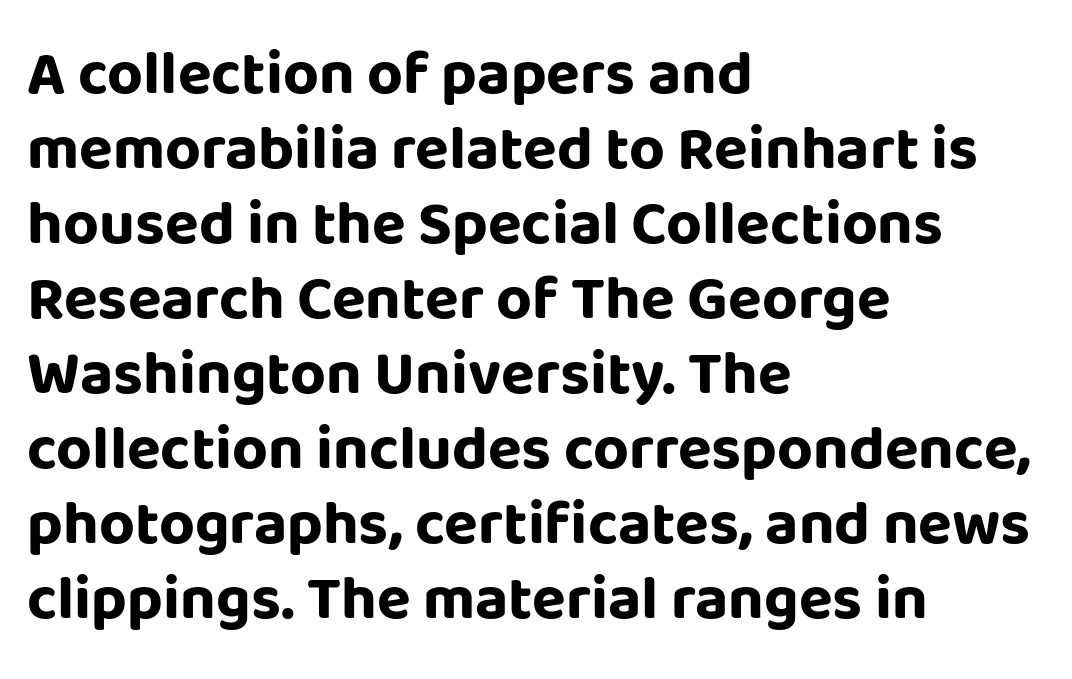
{"serif": "no", "italic": "no", "bold": "yes", "weight": "bold", "width": "normal", "stroke_contrast": "low", "x_height": "large", "monospaced": "no", "underline": "no", "align": "left", "line_spacing_ratio": 1.21, "letter_spacing": "normal", "letter_spacing_em": 0.0, "glyph_px": 62}
